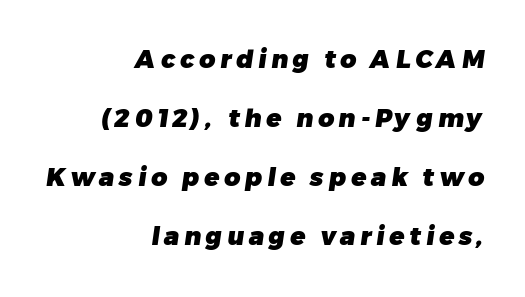
Q: Is the text bold? A: Yes.
Q: Is the text underlined? A: No.
Q: How is the paragraph aligned? A: Right-aligned.
Q: Is the spacing between lines tight, normal or loose? A: Loose.
